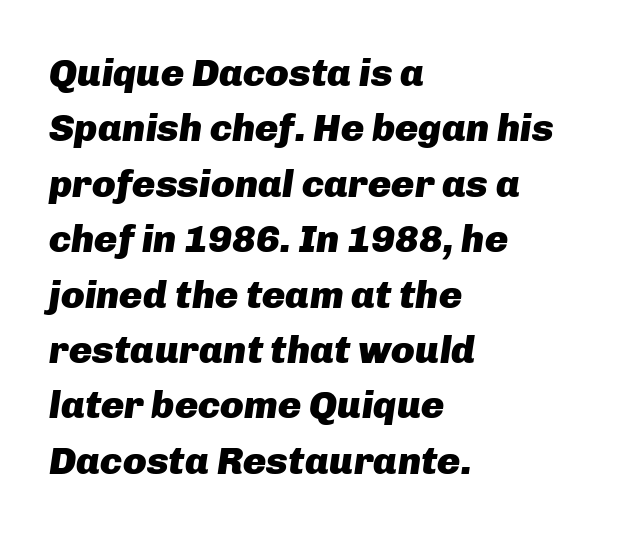
Rows of type keep a routine distance in the vertical direction. There is no visible air inserted between adjacent glyphs. Caption: bold face, heavy strokes. The text block is weighted toward the left margin, trailing off unevenly rightward.
